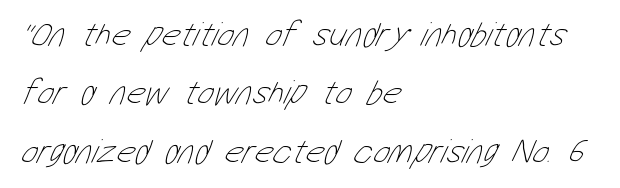
{"bold": "no", "weight": "thin", "width": "condensed", "stroke_contrast": "low", "x_height": "medium", "monospaced": "no", "underline": "no", "align": "left", "line_spacing": "normal", "line_spacing_ratio": 1.67, "letter_spacing": "normal", "letter_spacing_em": 0.0, "glyph_px": 35}
